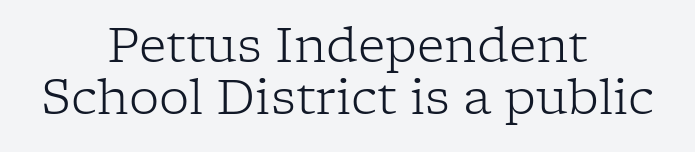
Old-style or modern, the face here clearly has serifs. The type is set solid horizontally, with unmodified tracking. The paragraph shown floats in the horizontal middle. This sample uses an upright cut, with every glyph sitting square on the baseline. You could not count columns in this text — the font is proportionally spaced.
